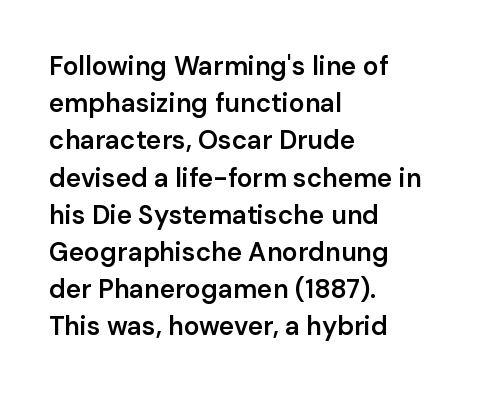
The image shows 26 px text type, upright; set left-aligned, normal line spacing (1.43x), normal letter spacing, not underlined.
